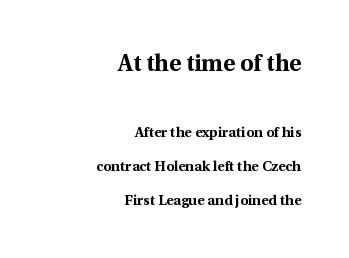
The image shows 23 px bold type, upright; set right-aligned, loose line spacing (2.45x), normal letter spacing, not underlined; the first (top) block is 1.64x larger.
